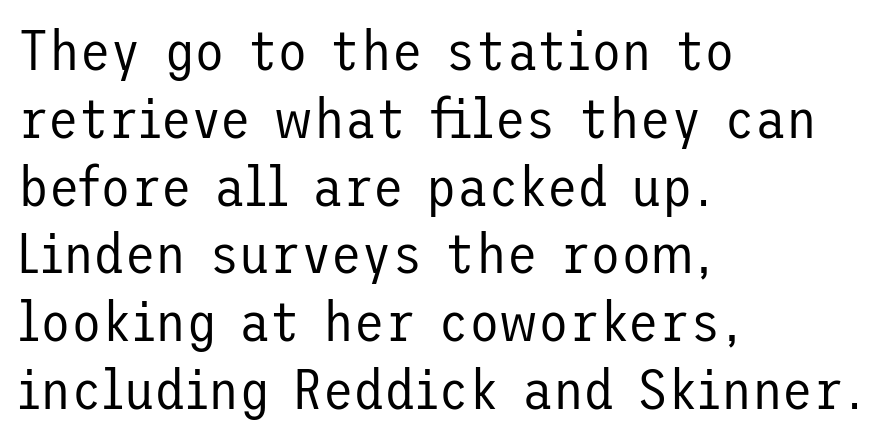
Note: no serifs on the glyphs. This rendering uses left alignment, leaving the right contour irregular. Counters stay open thanks to moderate or lighter strokes. Descenders are the only things crossing below the line. Is the letter spacing exaggerated? No — it looks like the ordinary default. When letters stand straight like this, we call the style roman or upright.
